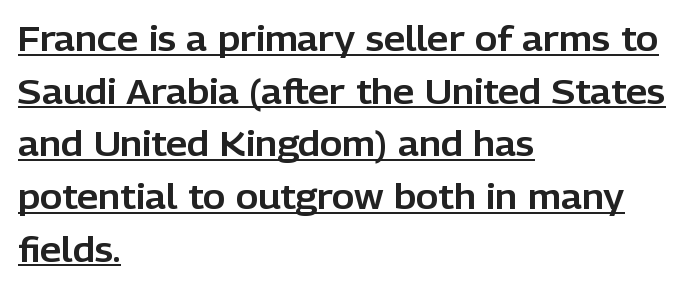
{"serif": "no", "italic": "no", "width": "normal", "stroke_contrast": "low", "x_height": "medium", "monospaced": "no", "underline": "yes", "align": "left", "line_spacing": "normal", "line_spacing_ratio": 1.55, "letter_spacing": "normal", "letter_spacing_em": 0.0, "glyph_px": 34}
